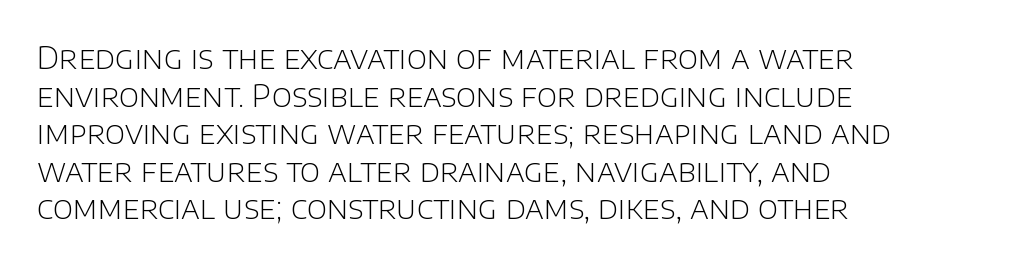
You could call the tracking neutral — neither tight nor loose. The glyphs in this specimen are sans serif. Is this a fixed-width face? No — the glyphs have proportional, varying widths. On a weight scale, this lands at 450 or below.
